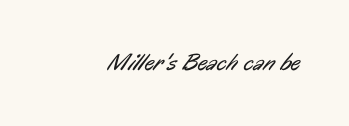
Q: Is the text bold? A: No.
Q: Is the text underlined? A: No.
Q: Is the spacing between letters normal or unusually wide? A: Normal.
